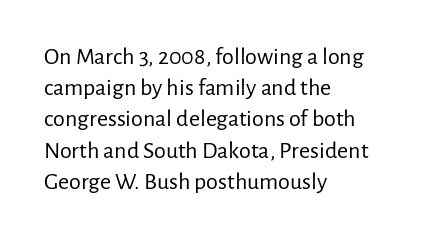
Q: Is the text bold? A: No.
Q: Is the text italic (slanted)? A: No, it is upright.
Q: Is the text underlined? A: No.
Q: How is the paragraph aligned? A: Left-aligned.
Q: Is the spacing between letters normal or unusually wide? A: Normal.
Q: Is the spacing between lines tight, normal or loose? A: Normal.
